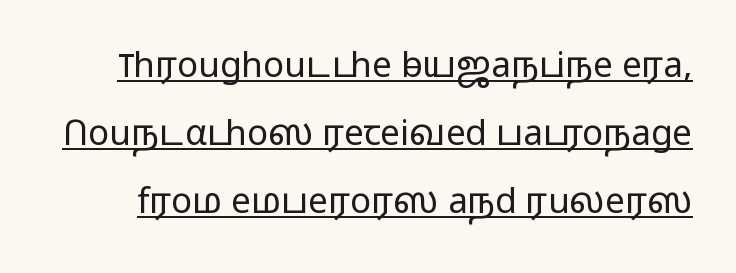
The image shows 35 px light, wide sans-serif type, upright; set loose line spacing (1.95x), normal letter spacing, underlined; low stroke contrast and a medium x-height.
